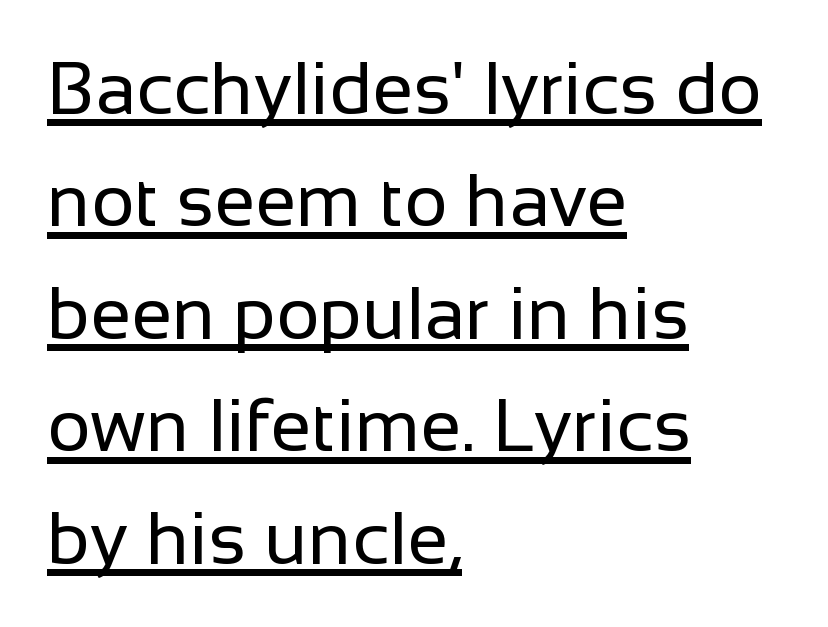
Is this a sans? Yes — the strokes have no serifs. The strokes carry an ordinary text weight at most. The glyphs are accompanied by a horizontal stroke just below them. The rendering uses natural spacing where letterforms have individual widths.
